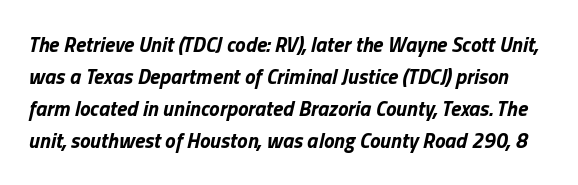
Does extra space separate the letters? No, they use regular spacing. Underlining? Definitely not there. Would a proofreader flag this as italicized? Yes. What weight is shown? A full bold with thick strokes. The block of text has a typical density, with ordinary space between rows.
